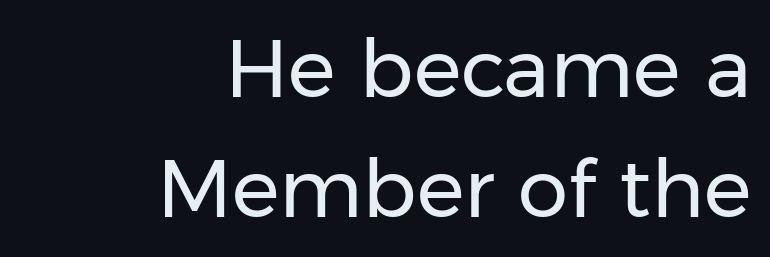
Words float on clear page, feet unadorned. These lines are rendered in a variable-pitch font. The typesetting does not lean heavy: it is not bold. Tracking here is standard; glyphs follow each other at the usual distance. Reading down the block, your eye finds every line finishing at a fixed right position. Vertical spacing — default.
